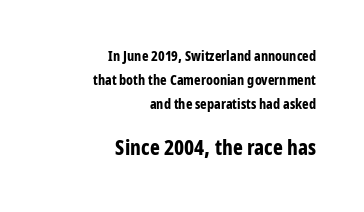
In terms of leading, this rendering sits right in the middle. Posture: straight, roman, zero tilt. Nothing unusual about the tracking: characters are spaced as the font intends. The strip under each line holds only bare page. I'd describe the lettering as bold — thick and assertive.
